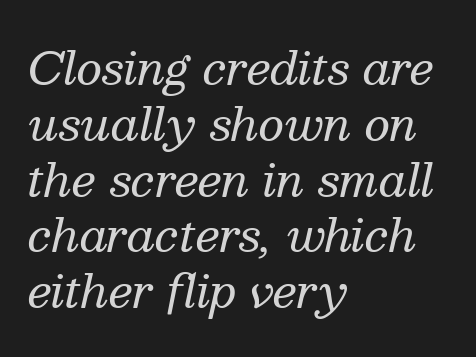
{"serif": "yes", "italic": "yes", "lean": "right", "slant_degrees": 13, "bold": "no", "weight": "regular", "width": "normal", "stroke_contrast": "medium", "x_height": "medium", "monospaced": "no", "underline": "no", "align": "left", "line_spacing_ratio": 1.24, "letter_spacing": "normal", "letter_spacing_em": 0.0, "glyph_px": 45}
